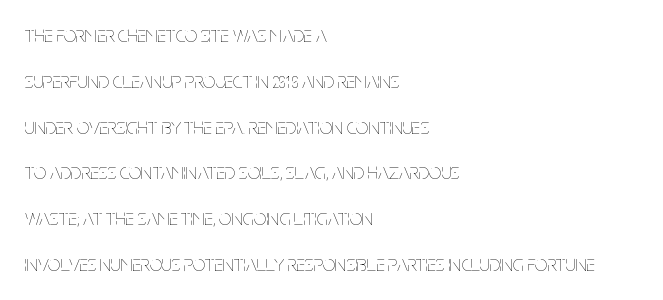
The image shows 22 px text type, upright; set left-aligned, loose line spacing (2.08x), normal letter spacing, not underlined.
